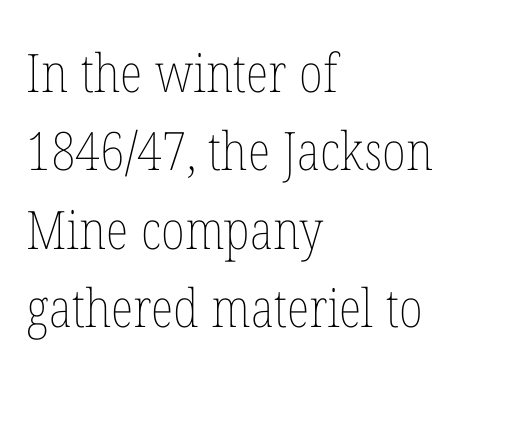
Q: Is the text bold? A: No.
Q: Is the text italic (slanted)? A: No, it is upright.
Q: Is the text underlined? A: No.
Q: How is the paragraph aligned? A: Left-aligned.
Q: Is the spacing between letters normal or unusually wide? A: Normal.
Q: Is the spacing between lines tight, normal or loose? A: Normal.
Q: Width (condensed, normal, or wide)? A: Condensed.
Q: Stroke contrast? A: Low.
Q: x-height? A: Medium.
Q: Monospaced? A: No.
